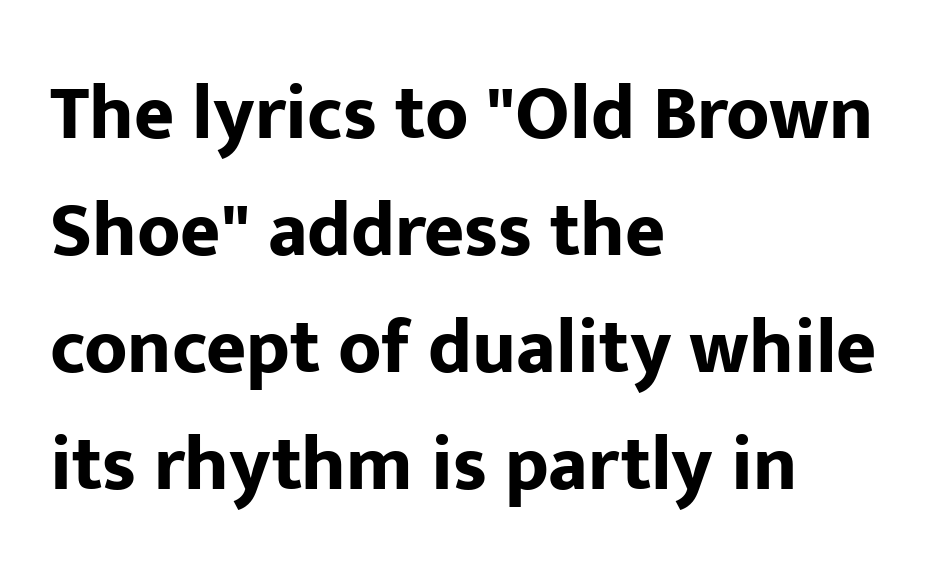
The image shows 77 px bold sans-serif type, upright; set left-aligned, normal line spacing (1.52x), normal letter spacing, not underlined; low stroke contrast and a medium x-height.
